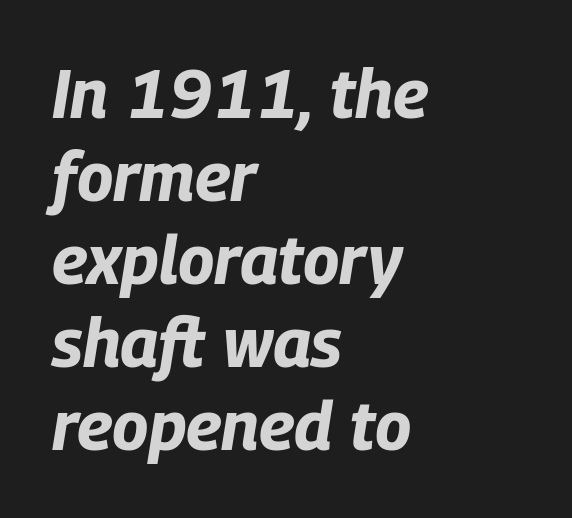
The image shows 68 px bold, condensed type, italic (leaning right); set left-aligned, line spacing 1.22x, normal letter spacing, not underlined; low stroke contrast and a large x-height.
